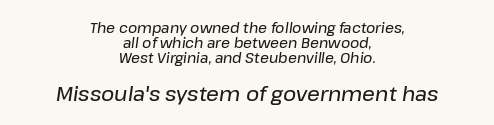
Any mark beneath the type? The region is blank. In terms of leading, this rendering errs on the cramped side. The lettering tilts uniformly, giving the passage an italic look. Does the bottom block carry the larger type? Yes, it does. Both edges are ragged and mirror each other, which tells us the setting is centered.
